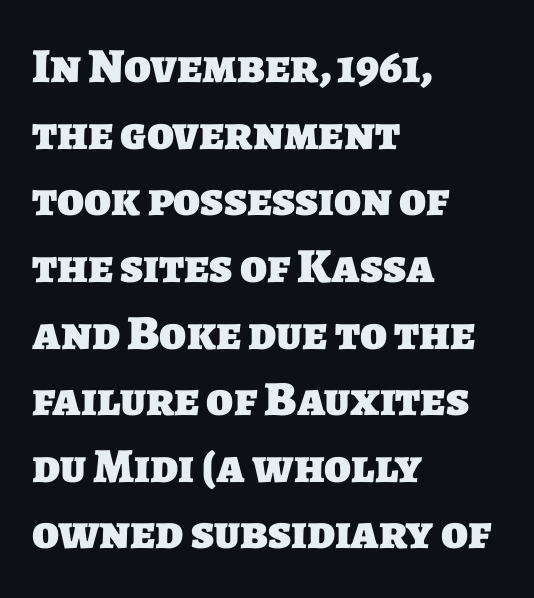
{"serif": "no", "bold": "yes", "weight": "heavy", "width": "normal", "stroke_contrast": "low", "x_height": "large", "monospaced": "no", "underline": "no", "align": "left", "line_spacing": "normal", "line_spacing_ratio": 1.36, "letter_spacing": "normal", "letter_spacing_em": 0.0, "glyph_px": 49}
